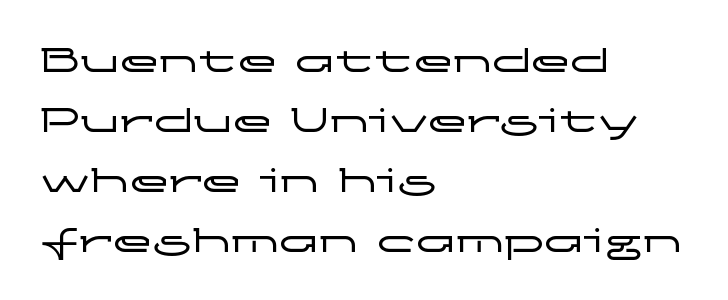
Q: Is the text italic (slanted)? A: No, it is upright.
Q: Is the typeface a serif or a sans-serif typeface? A: Sans-serif.
Q: Is the text underlined? A: No.
Q: How is the paragraph aligned? A: Left-aligned.
Q: Is the spacing between letters normal or unusually wide? A: Normal.
Q: Is the spacing between lines tight, normal or loose? A: Normal.
Q: Width (condensed, normal, or wide)? A: Wide.
Q: Stroke contrast? A: Low.
Q: x-height? A: Medium.
Q: Monospaced? A: No.
